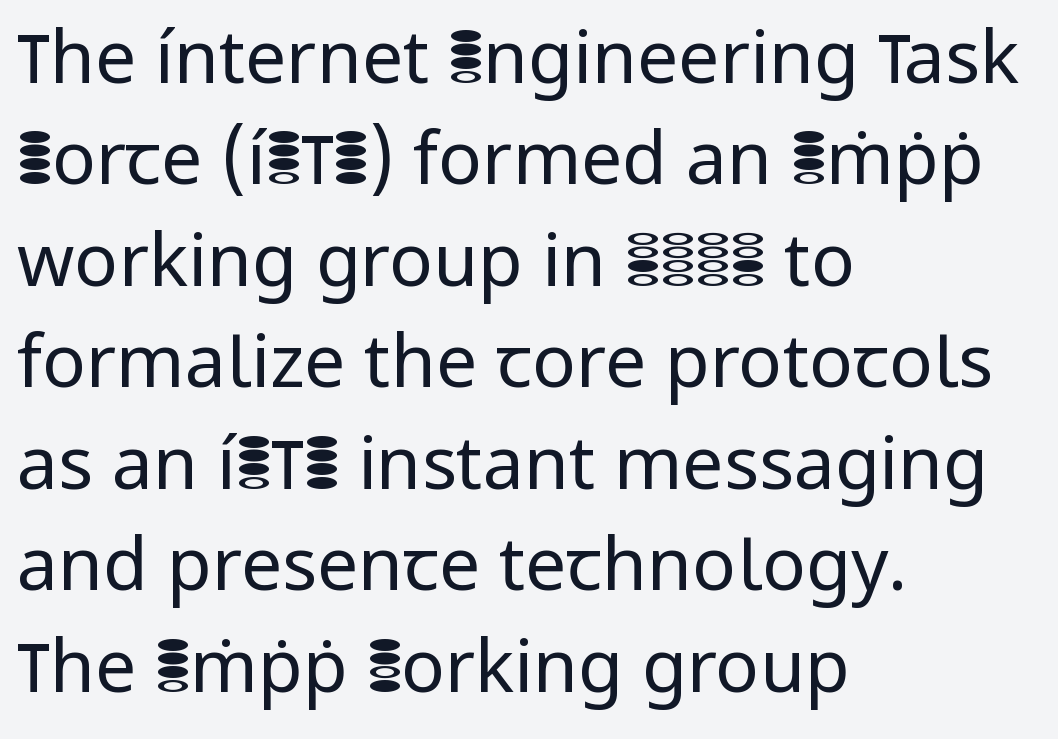
The image shows 73 px regular-weight sans-serif type, upright; set left-aligned, normal line spacing (1.39x), normal letter spacing, not underlined; low stroke contrast and a medium x-height.
